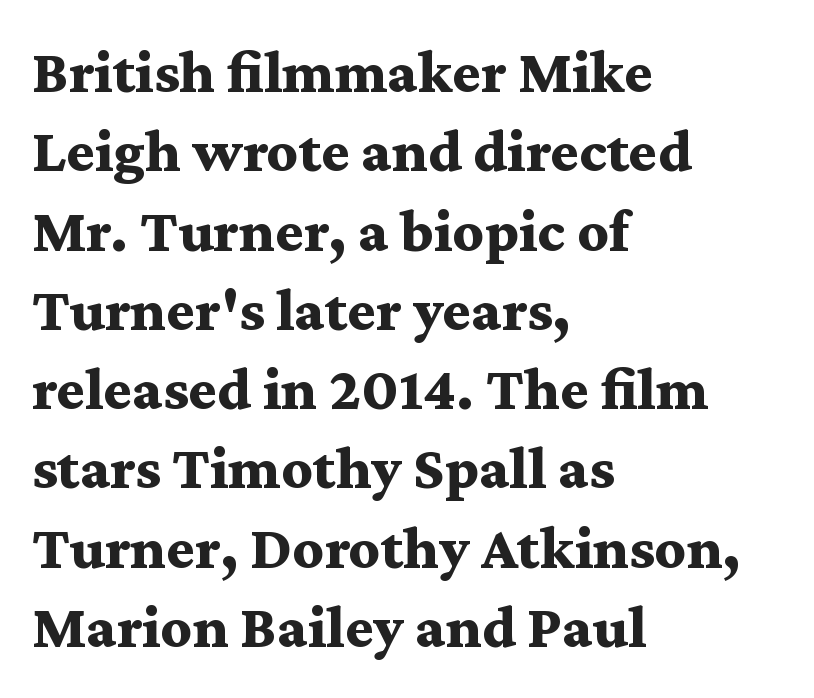
{"serif": "yes", "italic": "no", "bold": "yes", "weight": "bold", "width": "wide", "stroke_contrast": "medium", "x_height": "medium", "monospaced": "no", "underline": "no", "align": "left", "line_spacing": "normal", "line_spacing_ratio": 1.3, "letter_spacing": "normal", "letter_spacing_em": 0.0, "glyph_px": 61}
